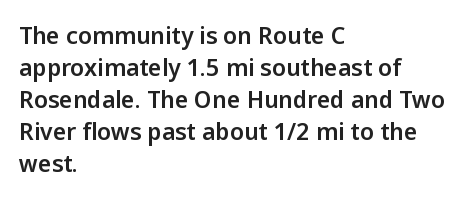
These lines are set flush left with a ragged right edge. Nope, not italic — everything's standing straight. Observe the ordinary spacing: letters are neighbours, not strangers. Vertically, the passage feels balanced, rows spaced as you'd expect. Has an underline been added? It has not.
